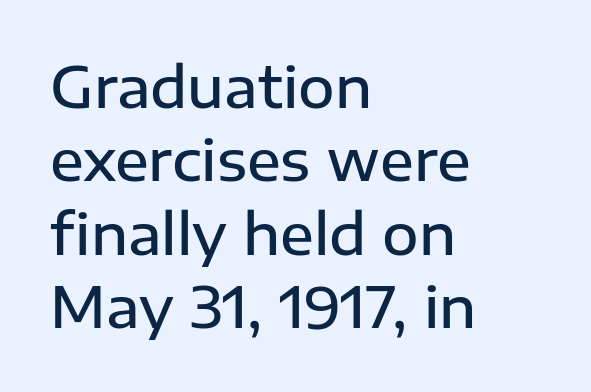
Q: Is the text bold? A: Semi-bold.
Q: Is the text italic (slanted)? A: No, it is upright.
Q: Is the typeface a serif or a sans-serif typeface? A: Sans-serif.
Q: Is the text underlined? A: No.
Q: How is the paragraph aligned? A: Left-aligned.
Q: Is the spacing between letters normal or unusually wide? A: Normal.
Q: Is the spacing between lines tight, normal or loose? A: Normal.
Q: Width (condensed, normal, or wide)? A: Normal.
Q: Stroke contrast? A: Low.
Q: x-height? A: Medium.
Q: Monospaced? A: No.
